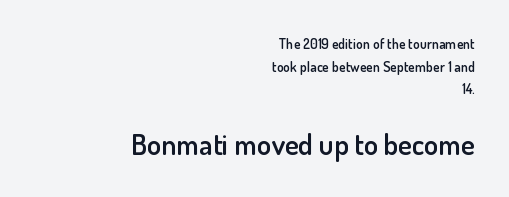
Layout note: lines flush right. Small over large — that's the arrangement of the two blocks here. The passage shown is semibold, sitting just below true bold. Short note: letters normally spaced.
